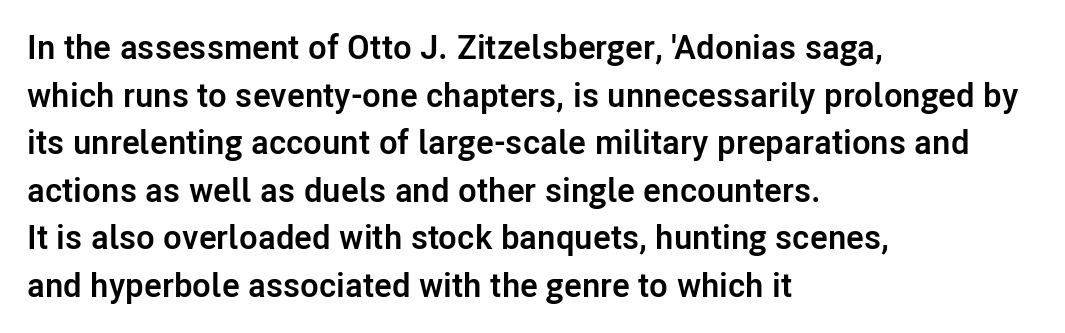
The image shows 34 px semibold sans-serif type, upright; set left-aligned, normal line spacing (1.4x), normal letter spacing, not underlined; low stroke contrast and a medium x-height.
